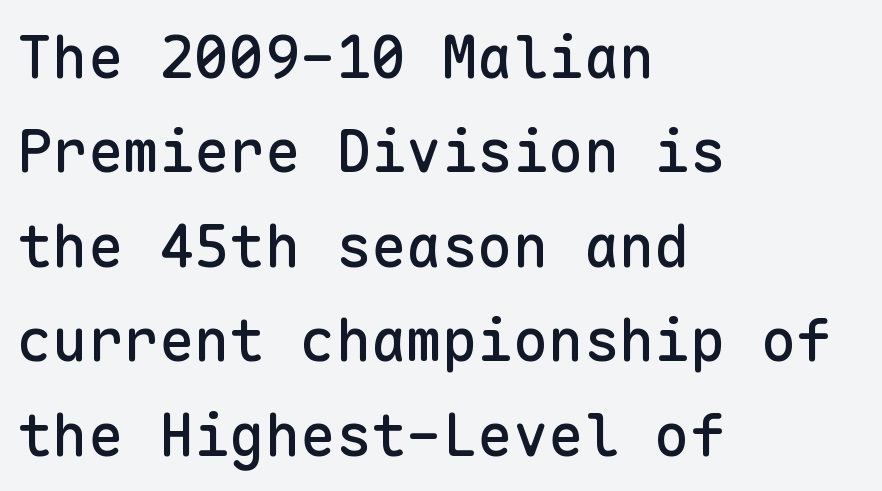
The image shows 59 px sans-serif type, upright, monospaced; set left-aligned, normal line spacing (1.6x), normal letter spacing, not underlined; low stroke contrast and a medium x-height.
